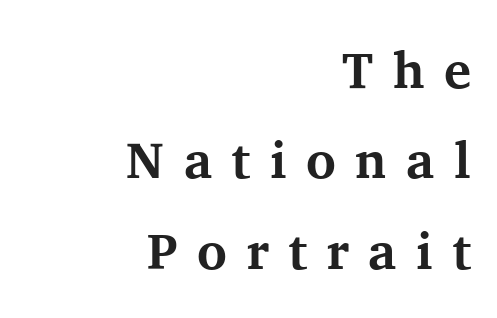
{"serif": "yes", "italic": "no", "bold": "yes", "weight": "bold", "width": "normal", "stroke_contrast": "medium", "x_height": "medium", "monospaced": "no", "underline": "no", "align": "right", "line_spacing_ratio": 1.77, "letter_spacing": "wide", "letter_spacing_em": 0.38, "glyph_px": 51}
